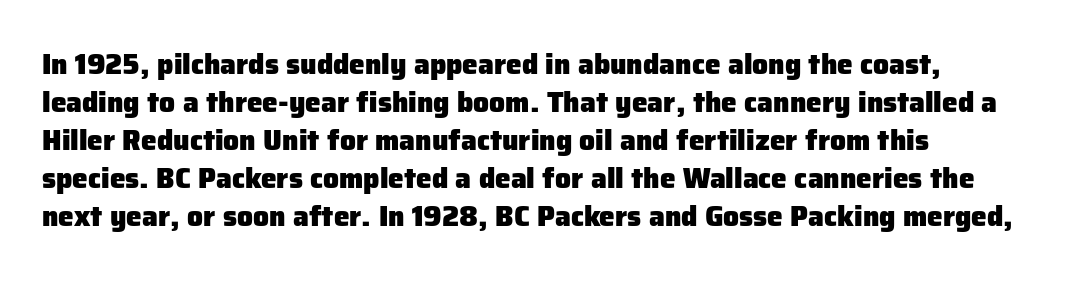
The image shows 28 px heavy sans-serif type, upright; set normal line spacing (1.36x), normal letter spacing, not underlined; low stroke contrast and a medium x-height.
